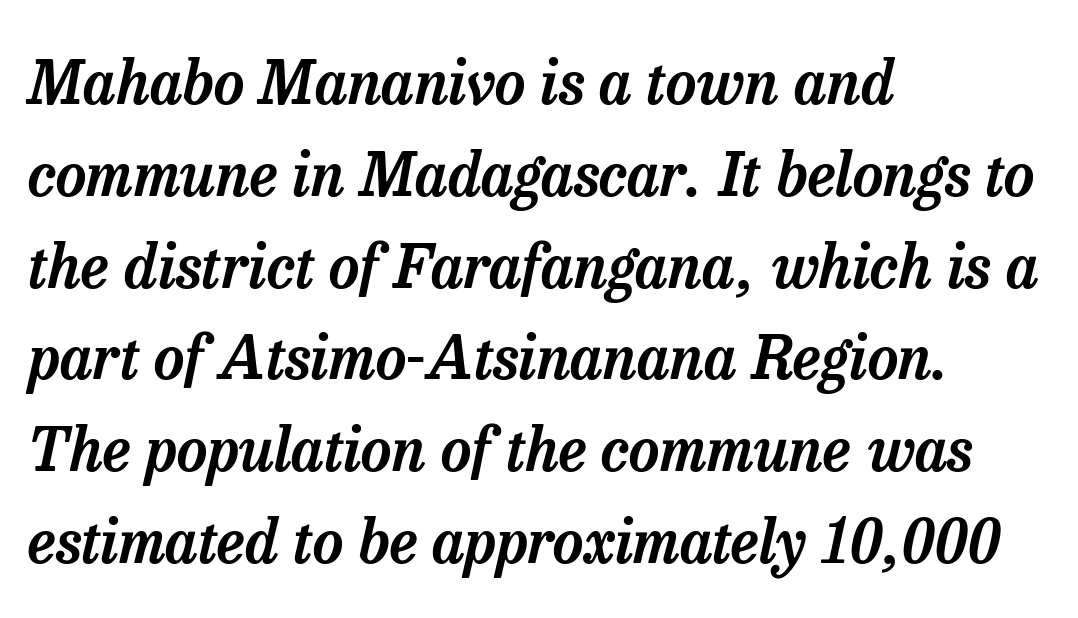
The font family rendered here belongs to the serif group. The foot of each line stays bare and open. Compared with typical paragraphs, the rows here are spaced about the same. The passage shown is typed in a proportional face where columns would drift.
